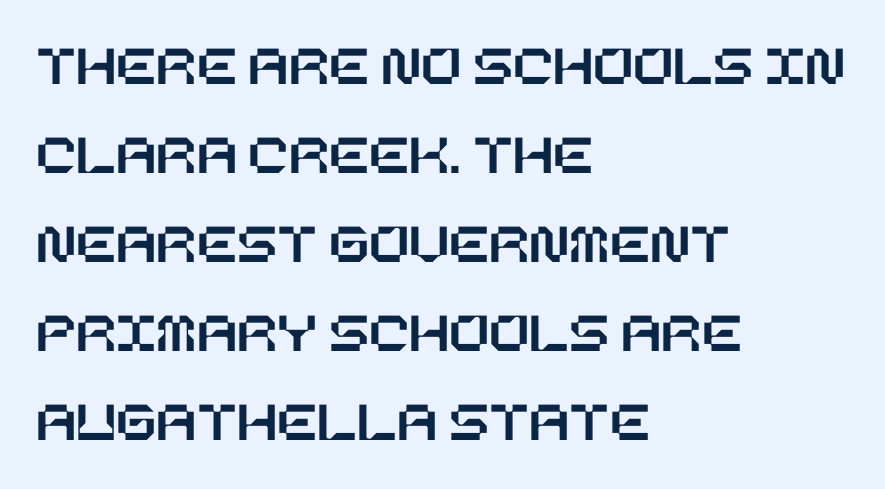
The image shows 59 px text type, upright; set left-aligned, normal line spacing (1.51x), normal letter spacing, not underlined; low stroke contrast and a large x-height.
